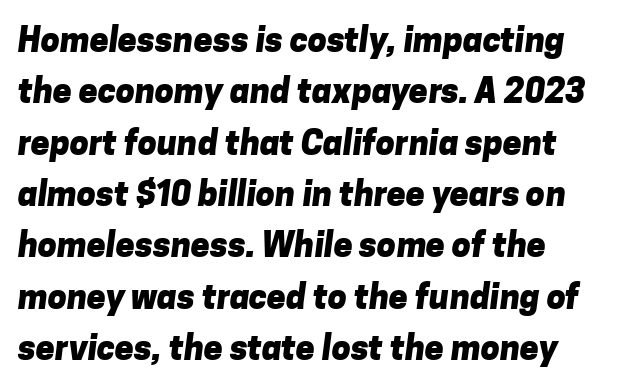
The image shows 34 px heavy sans-serif type; set normal line spacing (1.51x), normal letter spacing, not underlined; low stroke contrast and a medium x-height.
